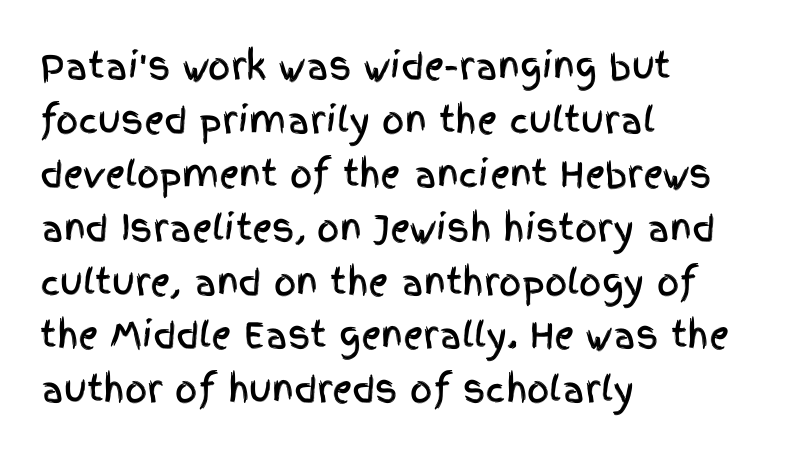
No word sits above an underline. Is there much room between lines? A standard amount, neither cramped nor airy. Tall strokes in this sample are plumb rather than angled. Proportional: the letters do not fall into vertical columns.
